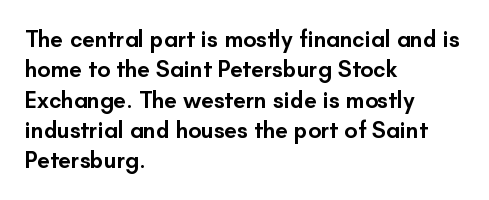
The space between consecutive lines is moderate. Each glyph is drawn with semibold strokes, heavier than normal yet not fully bold. Casual observation: everything's shoved over to the left. Letters rest on an invisible, unmarked baseline. It's the straight-up-and-down kind of type. Standard letterfit; no display-style spreading of the glyphs.
